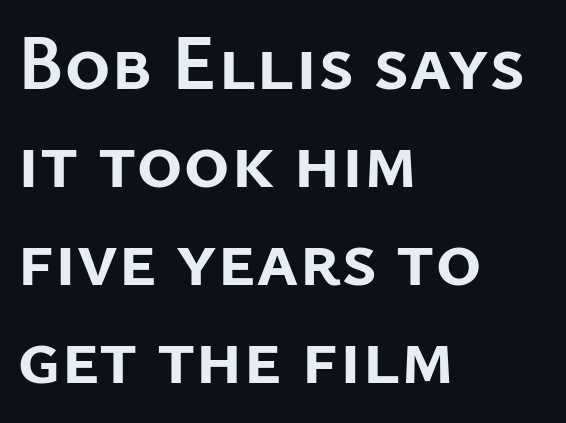
Type style note: lacks serifs. The specimen reads as upright at a glance. The words here are not underlined. This sample is left-justified, so line endings fall wherever the words run out. Between one letter and the next there's only the usual sliver of space. The typesetting leans heavy: a genuine bold.
